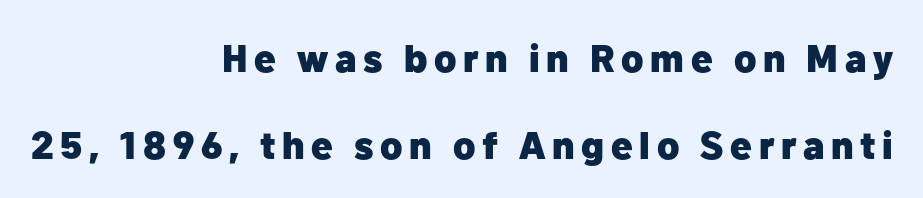
Q: Is the text bold? A: Yes.
Q: Is the text italic (slanted)? A: No, it is upright.
Q: Is the typeface a serif or a sans-serif typeface? A: Sans-serif.
Q: Is the text underlined? A: No.
Q: How is the paragraph aligned? A: Right-aligned.
Q: Is the spacing between lines tight, normal or loose? A: Loose.
Q: Width (condensed, normal, or wide)? A: Normal.
Q: Stroke contrast? A: Low.
Q: x-height? A: Medium.
Q: Monospaced? A: No.
